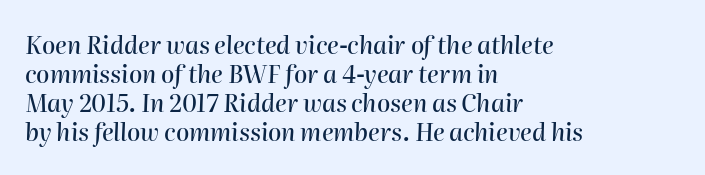
The image shows 24 px text type, italic (leaning right); set left-aligned, line spacing 1.21x, normal letter spacing, not underlined.
